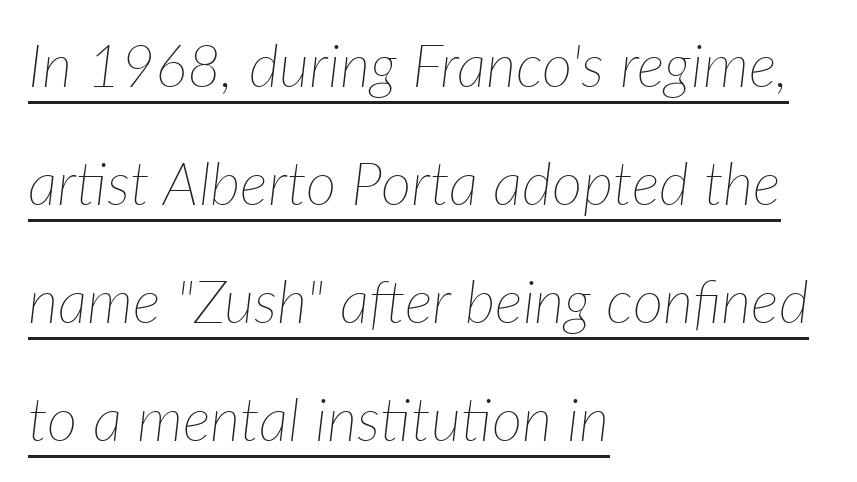
{"italic": "yes", "lean": "right", "slant_degrees": 7, "bold": "no", "weight": "thin", "width": "normal", "stroke_contrast": "low", "x_height": "medium", "monospaced": "no", "underline": "yes", "align": "left", "line_spacing": "loose", "line_spacing_ratio": 2.0, "letter_spacing": "normal", "letter_spacing_em": 0.0, "glyph_px": 59}
